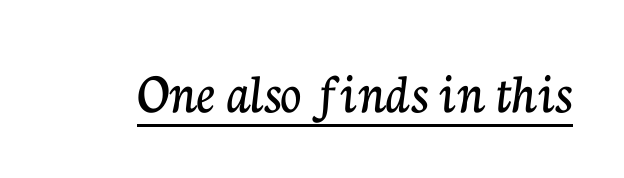
Q: Is the text italic (slanted)? A: Yes.
Q: Is the typeface a serif or a sans-serif typeface? A: Serif.
Q: Is the text underlined? A: Yes.
Q: Is the spacing between letters normal or unusually wide? A: Normal.
Q: Width (condensed, normal, or wide)? A: Normal.
Q: Stroke contrast? A: Low.
Q: x-height? A: Medium.
Q: Monospaced? A: No.
